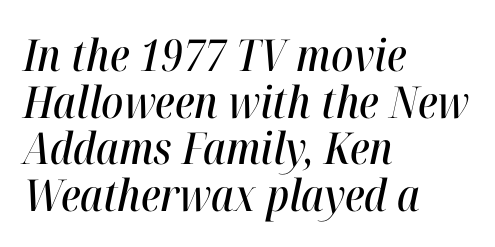
Q: Is the text italic (slanted)? A: Yes, it leans right by about 12 degrees.
Q: Is the text underlined? A: No.
Q: How is the paragraph aligned? A: Left-aligned.
Q: Is the spacing between letters normal or unusually wide? A: Normal.
Q: Is the spacing between lines tight, normal or loose? A: Tight.
Q: Width (condensed, normal, or wide)? A: Condensed.
Q: Stroke contrast? A: High.
Q: x-height? A: Medium.
Q: Monospaced? A: No.
